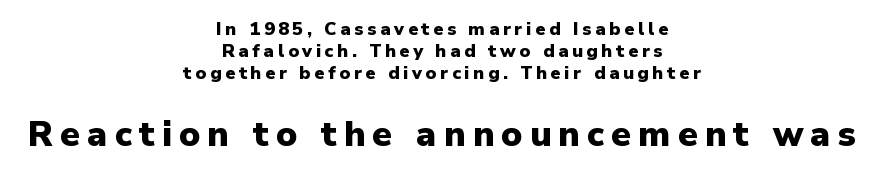
Q: Is the text bold? A: Yes.
Q: Is the text italic (slanted)? A: No, it is upright.
Q: Is the typeface a serif or a sans-serif typeface? A: Sans-serif.
Q: Is the text underlined? A: No.
Q: How is the paragraph aligned? A: Centered.
Q: Is the spacing between letters normal or unusually wide? A: Unusually wide.
Q: Which block of text is set in a larger size, the first (top) or the second (bottom)? A: The second (bottom) one.
Q: Width (condensed, normal, or wide)? A: Normal.
Q: Stroke contrast? A: Low.
Q: x-height? A: Medium.
Q: Monospaced? A: No.
